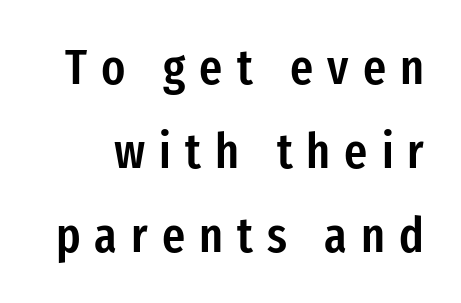
The image shows 50 px semibold, condensed sans-serif type, upright; set normal line spacing (1.68x), unusually wide letter spacing (+0.28 em), not underlined; low stroke contrast and a medium x-height.
